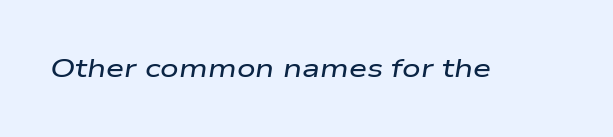
A clean baseline with only descenders dipping below it. Letter spacing: default. The specimen reads as italic at a glance.
